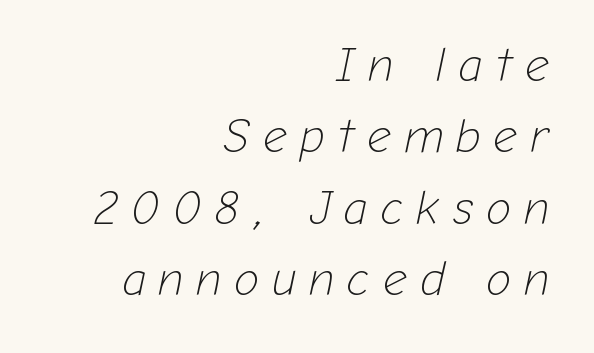
The image shows 47 px light type, italic (leaning right); set right-aligned, normal line spacing (1.52x), unusually wide letter spacing (+0.28 em), not underlined; low stroke contrast and a medium x-height.
